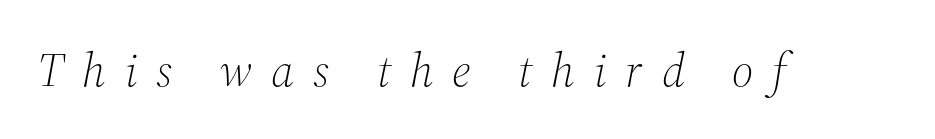
The image shows 47 px light serif type, italic (leaning right); set unusually wide letter spacing (+0.4 em), not underlined; medium stroke contrast and a medium x-height.
